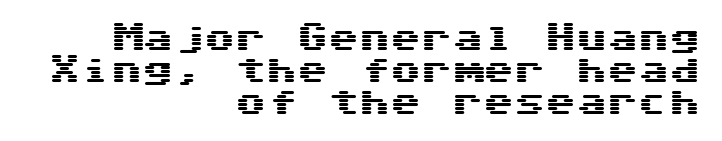
Q: Is the text italic (slanted)? A: No, it is upright.
Q: Is the typeface a serif or a sans-serif typeface? A: Sans-serif.
Q: Is the text underlined? A: No.
Q: How is the paragraph aligned? A: Right-aligned.
Q: Is the spacing between letters normal or unusually wide? A: Normal.
Q: Is the spacing between lines tight, normal or loose? A: Tight.
Q: Width (condensed, normal, or wide)? A: Wide.
Q: Stroke contrast? A: Medium.
Q: x-height? A: Medium.
Q: Monospaced? A: Yes.
